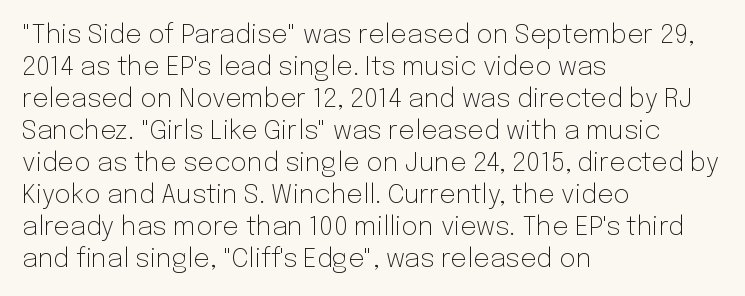
{"italic": "no", "bold": "no", "underline": "no", "align": "left", "line_spacing_ratio": 1.23, "letter_spacing": "normal", "letter_spacing_em": 0.0, "glyph_px": 26}
